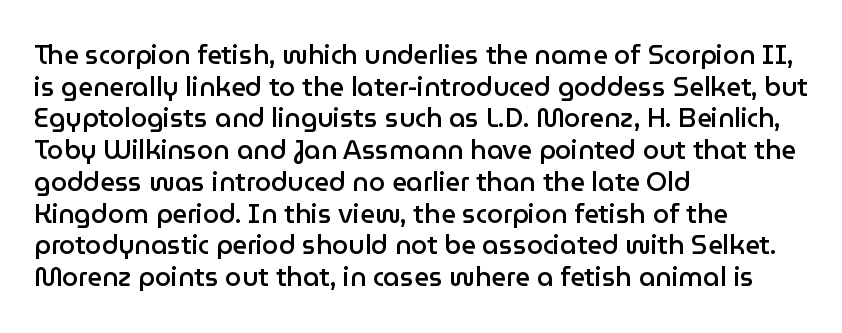
The image shows 26 px text type, upright; set left-aligned, line spacing 1.22x, normal letter spacing, not underlined.
